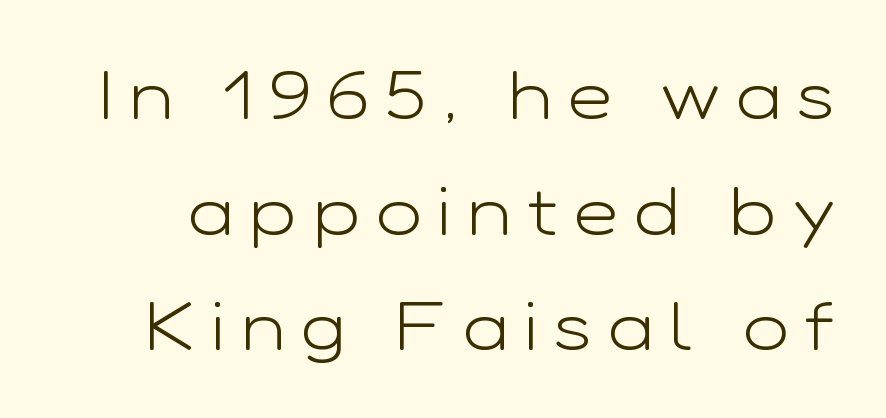
The image shows 68 px light, wide sans-serif type, upright; set normal line spacing (1.7x), unusually wide letter spacing (+0.24 em), not underlined; low stroke contrast and a medium x-height.
